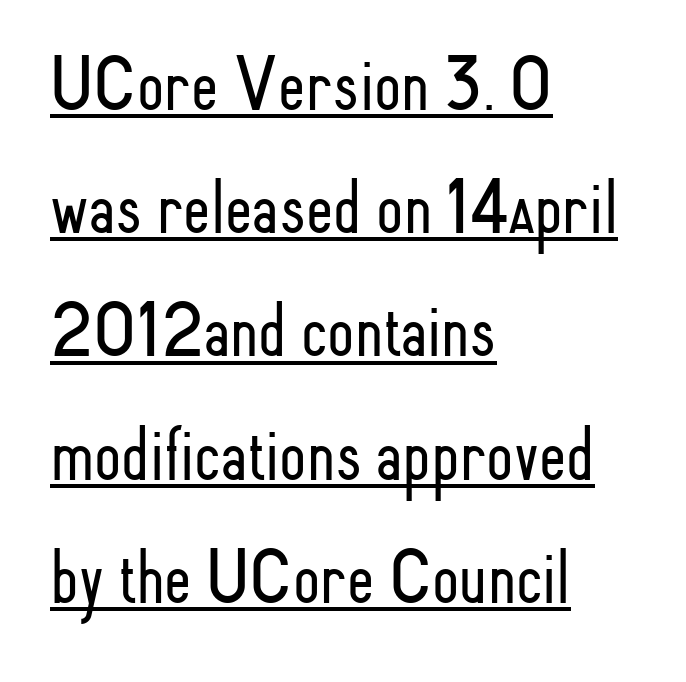
{"serif": "no", "italic": "no", "bold": "no", "weight": "light", "width": "condensed", "stroke_contrast": "low", "x_height": "small", "monospaced": "no", "underline": "yes", "align": "left", "line_spacing": "normal", "line_spacing_ratio": 1.58, "letter_spacing": "normal", "letter_spacing_em": 0.0, "glyph_px": 78}
